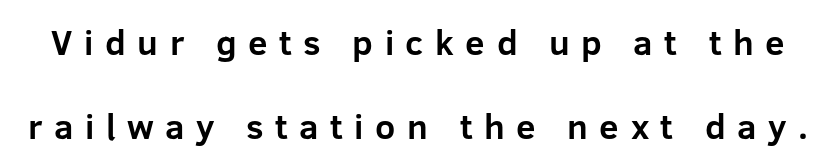
{"serif": "no", "italic": "no", "bold": "yes", "weight": "bold", "width": "normal", "stroke_contrast": "low", "x_height": "medium", "monospaced": "no", "underline": "no", "line_spacing": "loose", "line_spacing_ratio": 2.41, "letter_spacing": "wide", "letter_spacing_em": 0.33, "glyph_px": 35}
